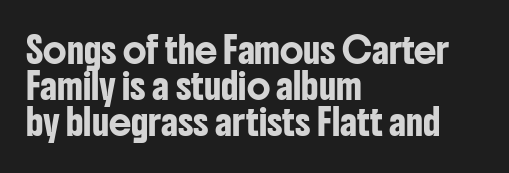
The image shows 25 px text type, upright; set left-aligned, normal line spacing (1.45x), normal letter spacing, not underlined.
